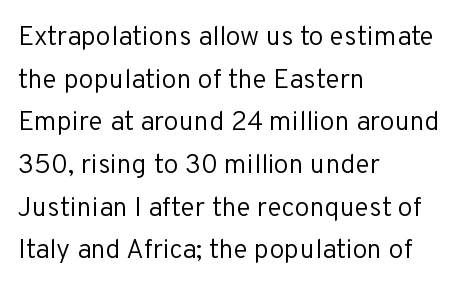
{"italic": "no", "bold": "no", "underline": "no", "align": "left", "line_spacing": "normal", "line_spacing_ratio": 1.58, "letter_spacing": "normal", "letter_spacing_em": 0.0, "glyph_px": 27}
